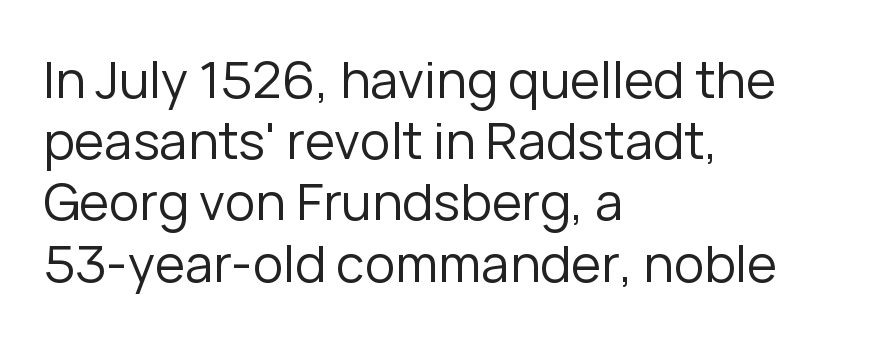
Descender tails drop into unmarked territory. Words appear dense and cohesive because spacing is normal. Each letter keeps its own natural width here, so spacing adapts to shape. Nothing sits at the stroke ends, so this counts as sans-serif. The compositor pushed each line to the left boundary.
